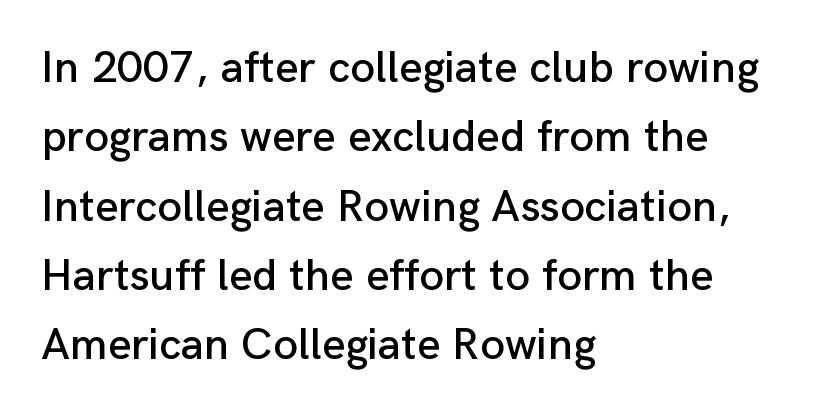
The image shows 45 px sans-serif type, upright; set left-aligned, normal line spacing (1.54x), normal letter spacing, not underlined; low stroke contrast and a medium x-height.
